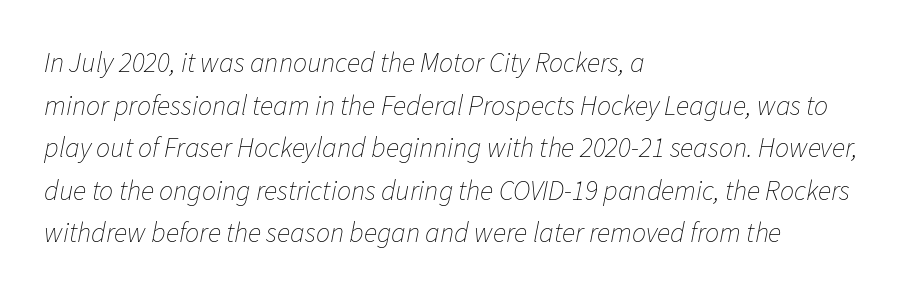
Q: Is the text bold? A: No.
Q: Is the text italic (slanted)? A: Yes, it leans right by about 11 degrees.
Q: Is the text underlined? A: No.
Q: How is the paragraph aligned? A: Left-aligned.
Q: Is the spacing between letters normal or unusually wide? A: Normal.
Q: Is the spacing between lines tight, normal or loose? A: Normal.
Q: Width (condensed, normal, or wide)? A: Normal.
Q: Stroke contrast? A: Low.
Q: x-height? A: Medium.
Q: Monospaced? A: No.
